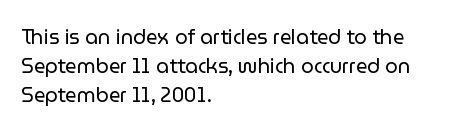
{"italic": "no", "bold": "no", "underline": "no", "align": "left", "line_spacing": "normal", "line_spacing_ratio": 1.45, "letter_spacing": "normal", "letter_spacing_em": 0.0, "glyph_px": 20}
